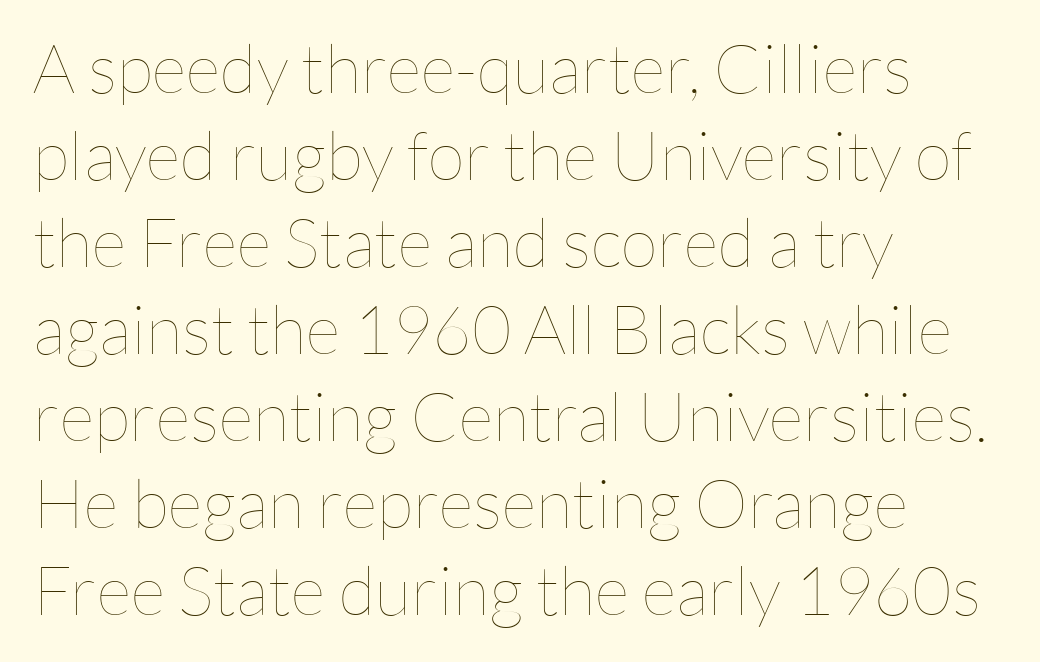
Vertically, the passage feels balanced, rows spaced as you'd expect. This sample is left-justified, so line endings fall wherever the words run out. The font is comparable to plain body text, perhaps lighter. Honestly, there is no underline to notice here at all. Is this a fixed-width face? No — the glyphs have proportional, varying widths.
